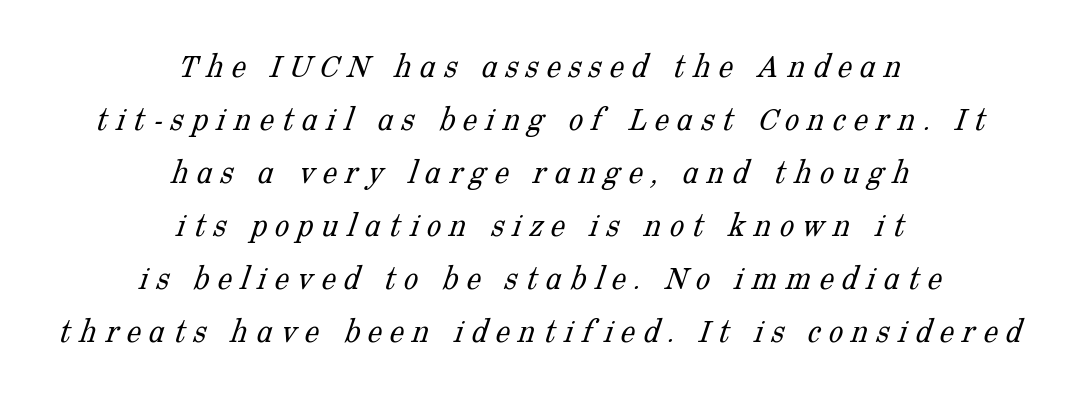
The image shows 36 px light serif type; set centered, normal line spacing (1.47x), unusually wide letter spacing (+0.23 em), not underlined; low stroke contrast and a medium x-height.
